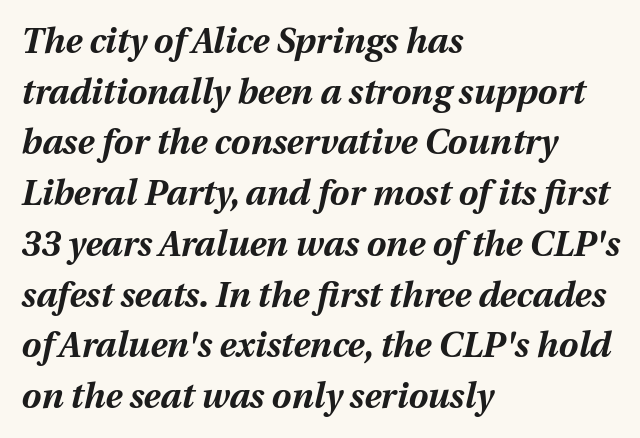
{"italic": "yes", "lean": "right", "slant_degrees": 12, "bold": "yes", "weight": "bold", "width": "normal", "stroke_contrast": "medium", "x_height": "medium", "monospaced": "no", "underline": "no", "align": "left", "line_spacing": "normal", "line_spacing_ratio": 1.45, "letter_spacing": "normal", "letter_spacing_em": 0.0, "glyph_px": 35}
